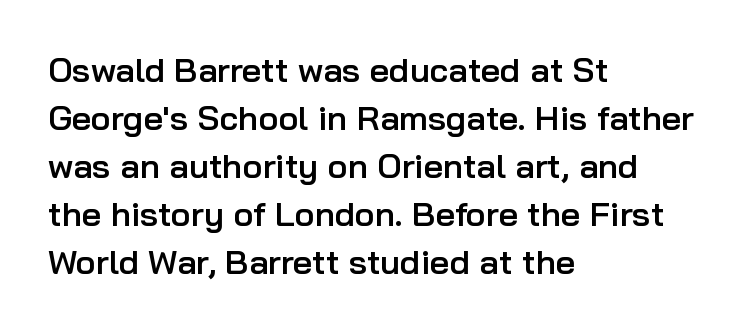
Q: Is the text bold? A: Semi-bold.
Q: Is the text italic (slanted)? A: No, it is upright.
Q: Is the typeface a serif or a sans-serif typeface? A: Sans-serif.
Q: Is the text underlined? A: No.
Q: How is the paragraph aligned? A: Left-aligned.
Q: Is the spacing between letters normal or unusually wide? A: Normal.
Q: Is the spacing between lines tight, normal or loose? A: Normal.
Q: Width (condensed, normal, or wide)? A: Normal.
Q: Stroke contrast? A: Low.
Q: x-height? A: Medium.
Q: Monospaced? A: No.
